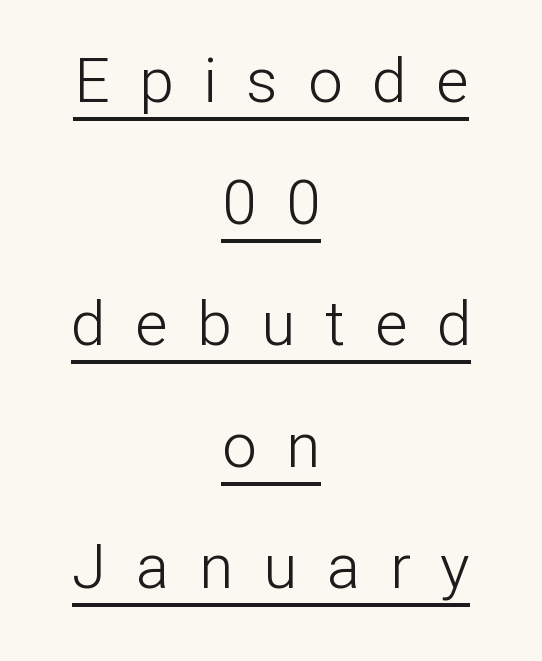
{"serif": "no", "italic": "no", "bold": "no", "weight": "light", "width": "normal", "stroke_contrast": "low", "x_height": "medium", "monospaced": "no", "underline": "yes", "align": "center", "line_spacing": "loose", "line_spacing_ratio": 1.96, "letter_spacing": "wide", "letter_spacing_em": 0.48, "glyph_px": 62}
